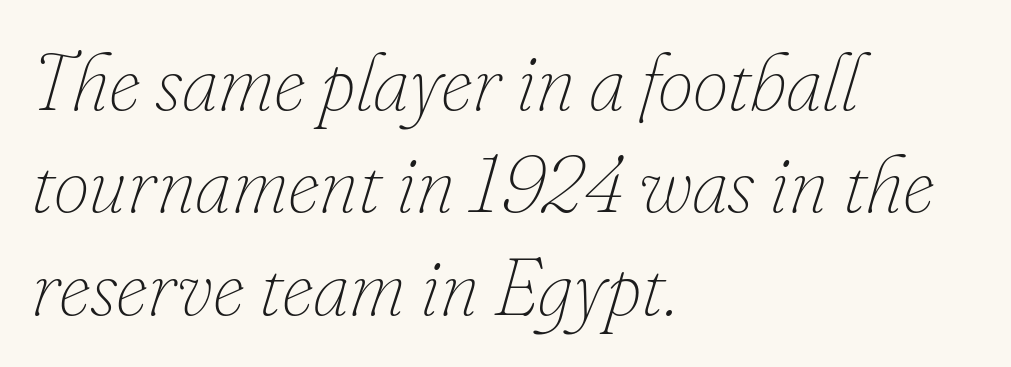
Type without underlining. The passage is arranged the way most books set body copy — flush left. The vertical gap from one line to the next is medium. Default kerning and tracking; the words read as compact shapes. The letters advance in unequal steps, a hallmark of proportional type.
